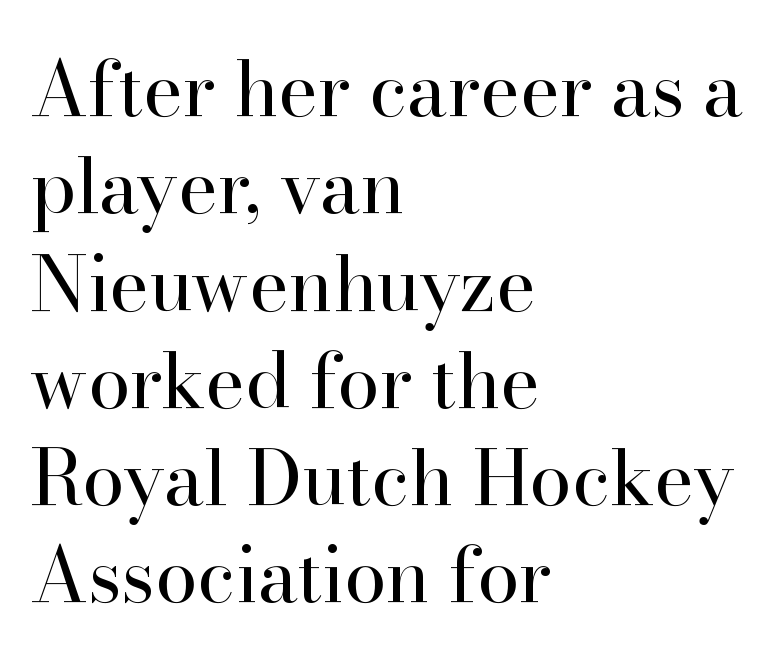
{"serif": "yes", "italic": "no", "bold": "no", "weight": "regular", "width": "normal", "stroke_contrast": "high", "x_height": "small", "monospaced": "no", "underline": "no", "align": "left", "line_spacing": "normal", "line_spacing_ratio": 1.28, "letter_spacing": "normal", "letter_spacing_em": 0.0, "glyph_px": 76}
